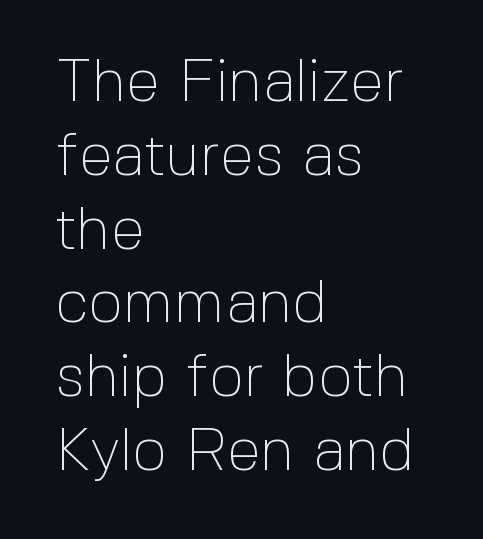
The image shows 61 px thin sans-serif type, upright; set left-aligned, line spacing 1.21x, normal letter spacing, not underlined; a medium x-height.
